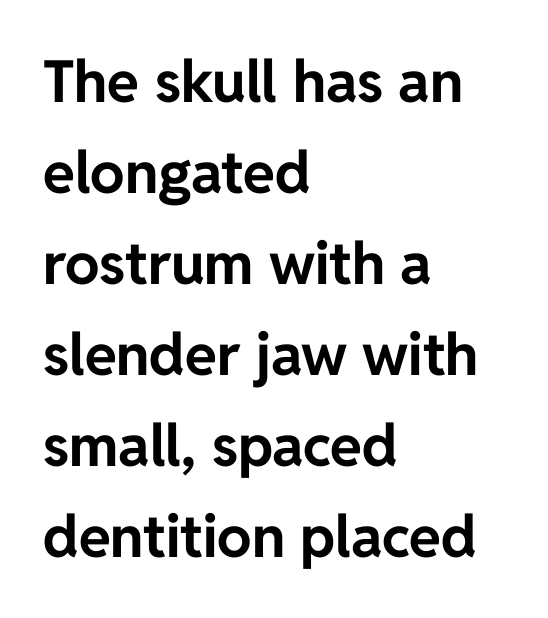
{"serif": "no", "italic": "no", "bold": "yes", "weight": "bold", "width": "normal", "stroke_contrast": "low", "x_height": "medium", "monospaced": "no", "underline": "no", "align": "left", "line_spacing": "normal", "line_spacing_ratio": 1.57, "letter_spacing": "normal", "letter_spacing_em": 0.0, "glyph_px": 58}
